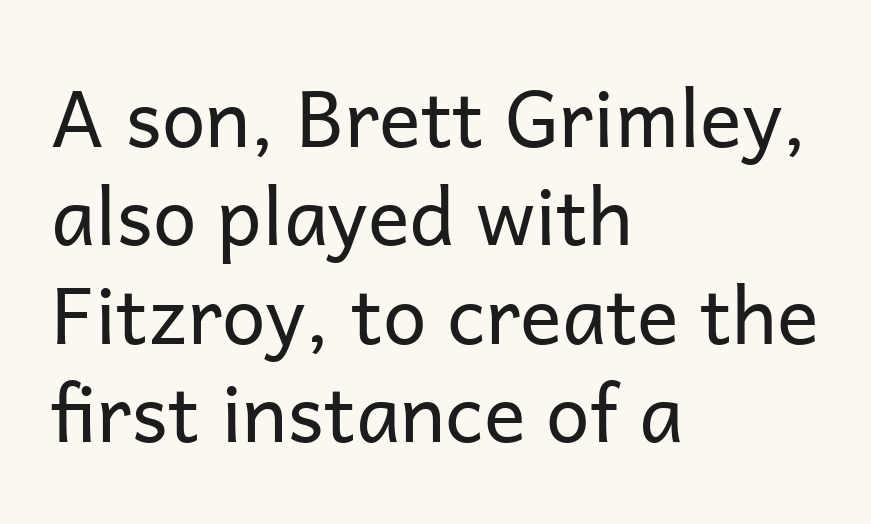
Examine the stroke ends and you'll find no serifs. Spacing verdict: proportional, widths tailored to each character. The specimen reads as upright at a glance. Words appear dense and cohesive because spacing is normal.
